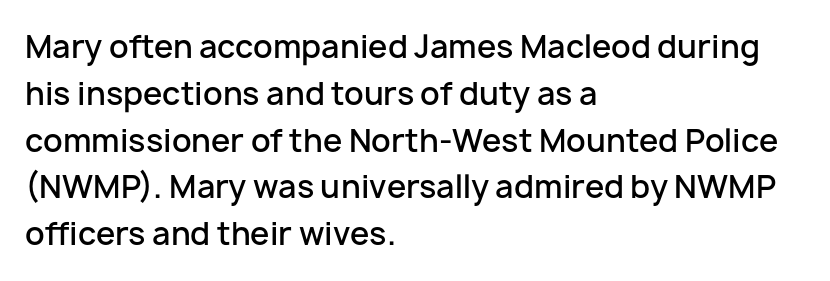
Q: Is the text bold? A: Semi-bold.
Q: Is the text italic (slanted)? A: No, it is upright.
Q: Is the typeface a serif or a sans-serif typeface? A: Sans-serif.
Q: Is the text underlined? A: No.
Q: How is the paragraph aligned? A: Left-aligned.
Q: Is the spacing between letters normal or unusually wide? A: Normal.
Q: Is the spacing between lines tight, normal or loose? A: Normal.
Q: Width (condensed, normal, or wide)? A: Normal.
Q: Stroke contrast? A: Low.
Q: x-height? A: Medium.
Q: Monospaced? A: No.
